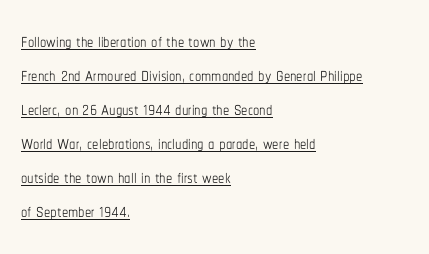
Q: Is the text bold? A: No.
Q: Is the text italic (slanted)? A: No, it is upright.
Q: Is the text underlined? A: Yes.
Q: How is the paragraph aligned? A: Left-aligned.
Q: Is the spacing between letters normal or unusually wide? A: Normal.
Q: Is the spacing between lines tight, normal or loose? A: Normal.
